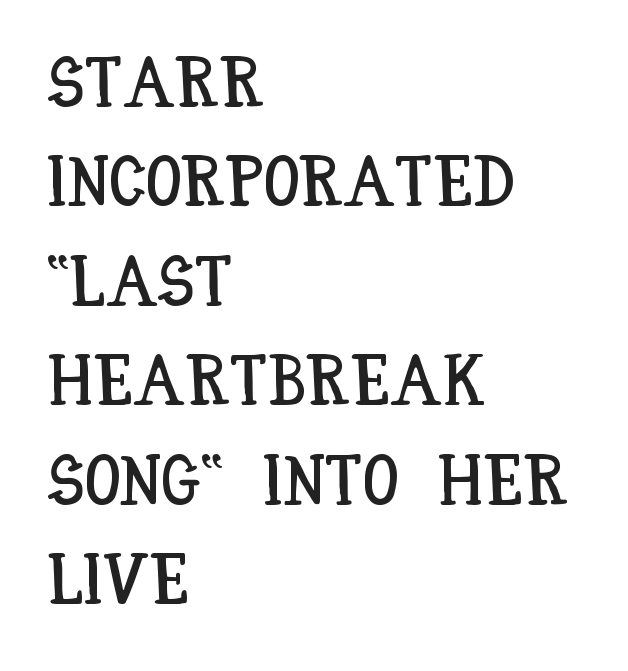
Q: Is the text italic (slanted)? A: No, it is upright.
Q: Is the text underlined? A: No.
Q: How is the paragraph aligned? A: Left-aligned.
Q: Is the spacing between letters normal or unusually wide? A: Normal.
Q: Is the spacing between lines tight, normal or loose? A: Normal.
Q: Width (condensed, normal, or wide)? A: Condensed.
Q: Stroke contrast? A: Low.
Q: x-height? A: Large.
Q: Monospaced? A: No.
